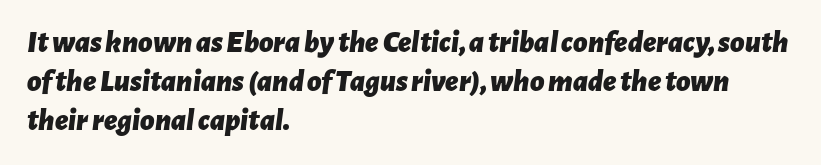
Compared with typical body copy, the letter spacing here is the same. The space between consecutive lines is moderate. The passage shown is typed in a proportional face where columns would drift. Where is the straight margin? On the left. When letters slant like this, we call the style italic. Lines of text with bare space underneath.
